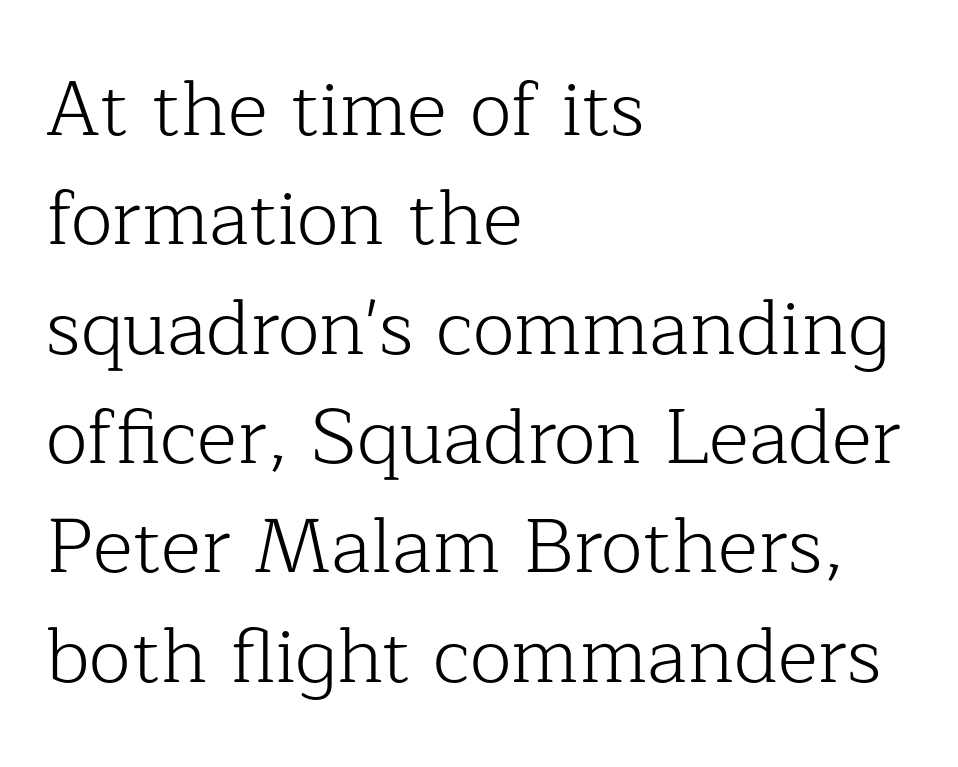
The image shows 77 px light serif type, upright; set left-aligned, normal line spacing (1.42x), normal letter spacing, not underlined; low stroke contrast and a medium x-height.
